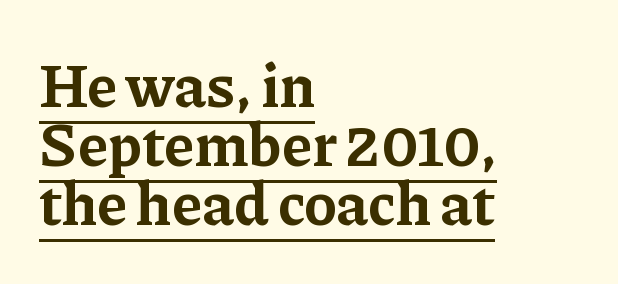
The image shows 61 px bold serif type, upright; set left-aligned, tight line spacing (0.97x), normal letter spacing, underlined; low stroke contrast and a medium x-height.
